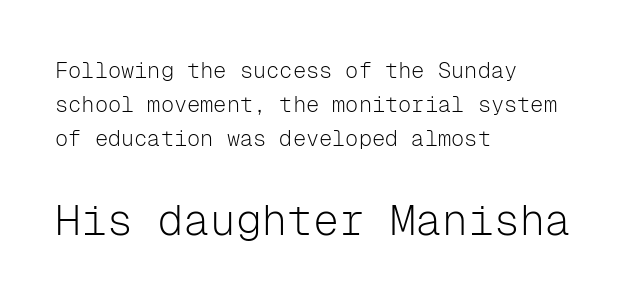
The image shows 43 px light sans-serif type, upright, monospaced; set left-aligned, normal line spacing (1.54x), normal letter spacing, not underlined; the second (bottom) block is 1.95x larger; low stroke contrast and a medium x-height.
